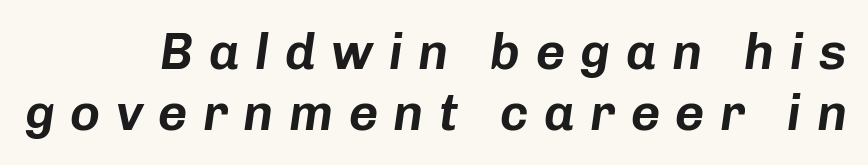
The axis of the letterforms is tilted away from vertical. Think of a printed novel: that variable character pitch is what you see here. These lines are set flush right with a ragged left edge. Descenders hang freely into open space.
